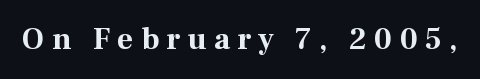
Q: Is the text bold? A: Yes.
Q: Is the text italic (slanted)? A: No, it is upright.
Q: Is the typeface a serif or a sans-serif typeface? A: Serif.
Q: Is the text underlined? A: No.
Q: Is the spacing between letters normal or unusually wide? A: Unusually wide.
Q: Width (condensed, normal, or wide)? A: Normal.
Q: Stroke contrast? A: Medium.
Q: x-height? A: Medium.
Q: Monospaced? A: No.
